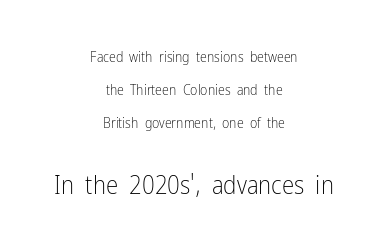
Q: Is the text bold? A: No.
Q: Is the text italic (slanted)? A: No, it is upright.
Q: Is the text underlined? A: No.
Q: How is the paragraph aligned? A: Centered.
Q: Is the spacing between letters normal or unusually wide? A: Normal.
Q: Is the spacing between lines tight, normal or loose? A: Loose.
Q: Which block of text is set in a larger size, the first (top) or the second (bottom)? A: The second (bottom) one.
